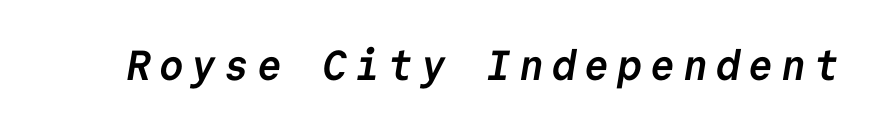
The image shows 42 px semibold sans-serif type, monospaced; set not underlined; low stroke contrast and a medium x-height.
